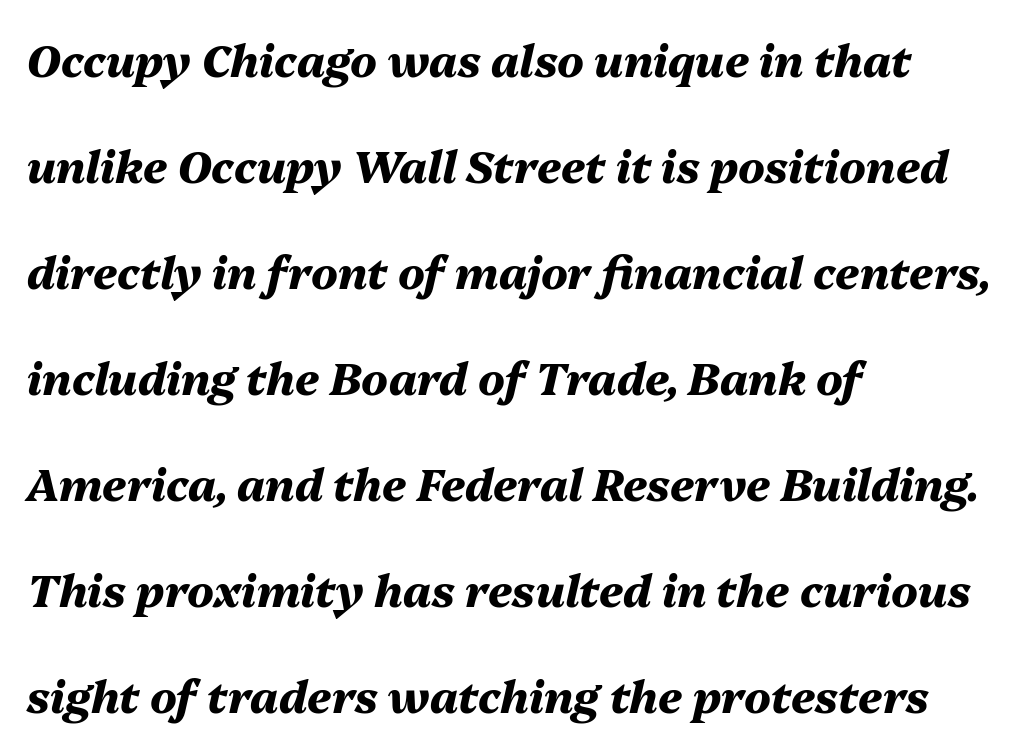
{"italic": "yes", "lean": "right", "slant_degrees": 13, "bold": "yes", "weight": "heavy", "width": "normal", "stroke_contrast": "medium", "x_height": "medium", "monospaced": "no", "underline": "no", "align": "left", "line_spacing": "loose", "line_spacing_ratio": 2.41, "letter_spacing": "normal", "letter_spacing_em": 0.0, "glyph_px": 44}
